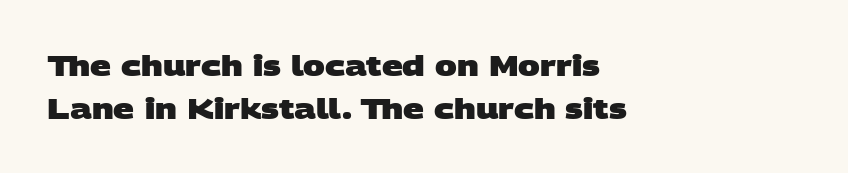
The image shows 29 px heavy, wide sans-serif type; set left-aligned, normal line spacing (1.47x), normal letter spacing, not underlined; low stroke contrast and a large x-height.
